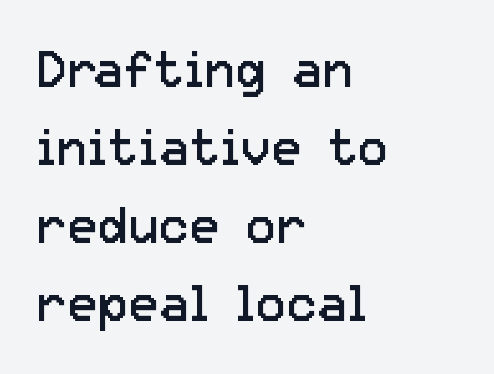
{"serif": "no", "italic": "no", "bold": "no", "weight": "regular", "width": "normal", "stroke_contrast": "low", "x_height": "medium", "monospaced": "no", "underline": "no", "align": "left", "line_spacing": "normal", "line_spacing_ratio": 1.53, "letter_spacing": "normal", "letter_spacing_em": 0.0, "glyph_px": 51}
